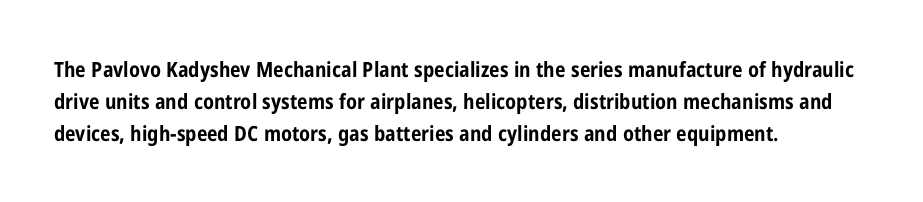
{"italic": "no", "bold": "yes", "underline": "no", "align": "left", "line_spacing": "normal", "line_spacing_ratio": 1.52, "letter_spacing": "normal", "letter_spacing_em": 0.0, "glyph_px": 21}
